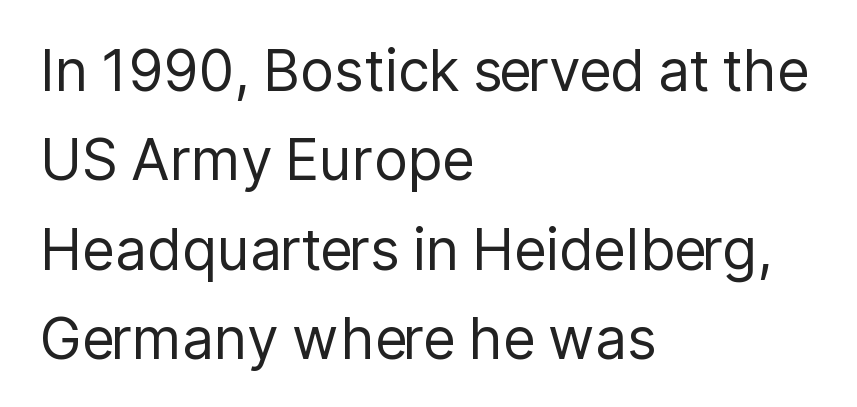
The image shows 57 px regular-weight sans-serif type, upright; set left-aligned, normal line spacing (1.57x), normal letter spacing, not underlined; low stroke contrast and a medium x-height.
